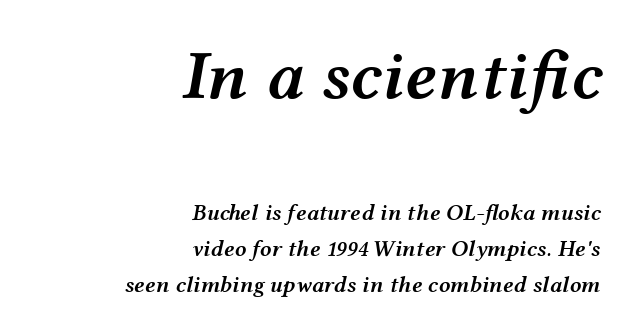
The image shows 70 px semibold, wide type, italic (leaning right); set right-aligned, normal line spacing (1.55x), normal letter spacing, not underlined; the first (top) block is 3.04x larger; medium stroke contrast and a medium x-height.
